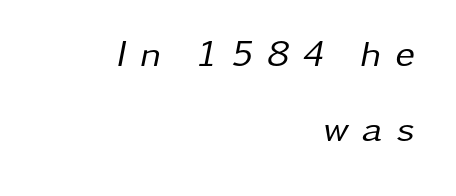
There's an unmistakable incline to the writing here. The designer dialed line spacing up above the default. Looks like regular typesetting: each glyph gets only the width it needs. Any mark beneath the type? The region is blank. Characters follow at a spacing far wider than the type designer built in.
